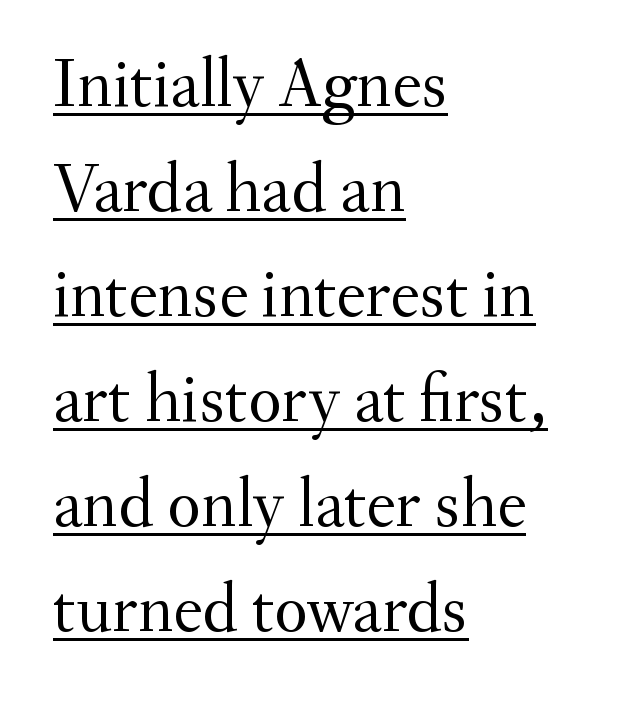
The image shows 70 px regular-weight serif type, upright; set left-aligned, normal line spacing (1.5x), normal letter spacing, underlined; medium stroke contrast and a small x-height.
